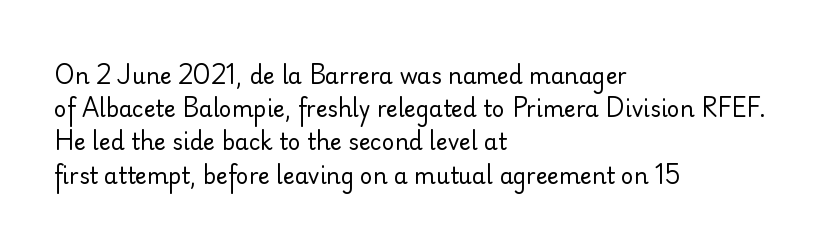
{"italic": "no", "bold": "no", "underline": "no", "align": "left", "line_spacing": "normal", "line_spacing_ratio": 1.51, "letter_spacing": "normal", "letter_spacing_em": 0.0, "glyph_px": 22}
